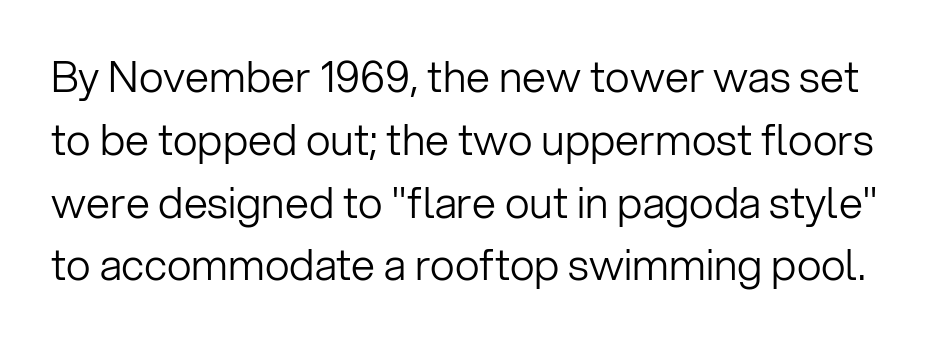
Q: Is the text bold? A: No.
Q: Is the text italic (slanted)? A: No, it is upright.
Q: Is the typeface a serif or a sans-serif typeface? A: Sans-serif.
Q: Is the text underlined? A: No.
Q: Is the spacing between letters normal or unusually wide? A: Normal.
Q: Is the spacing between lines tight, normal or loose? A: Normal.
Q: Width (condensed, normal, or wide)? A: Normal.
Q: Stroke contrast? A: Low.
Q: x-height? A: Medium.
Q: Monospaced? A: No.
